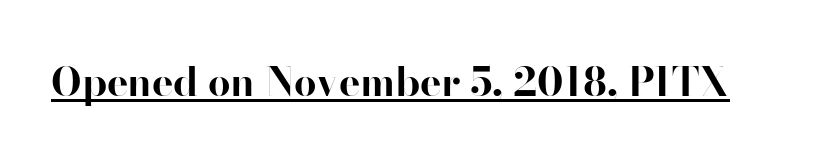
{"serif": "no", "italic": "no", "bold": "yes", "weight": "bold", "width": "normal", "stroke_contrast": "high", "x_height": "small", "monospaced": "no", "underline": "yes", "letter_spacing": "normal", "letter_spacing_em": 0.0, "glyph_px": 40}
